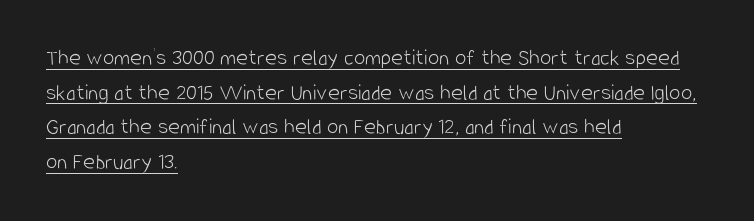
Q: Is the text bold? A: No.
Q: Is the text italic (slanted)? A: No, it is upright.
Q: Is the text underlined? A: Yes.
Q: How is the paragraph aligned? A: Left-aligned.
Q: Is the spacing between letters normal or unusually wide? A: Normal.
Q: Is the spacing between lines tight, normal or loose? A: Normal.
